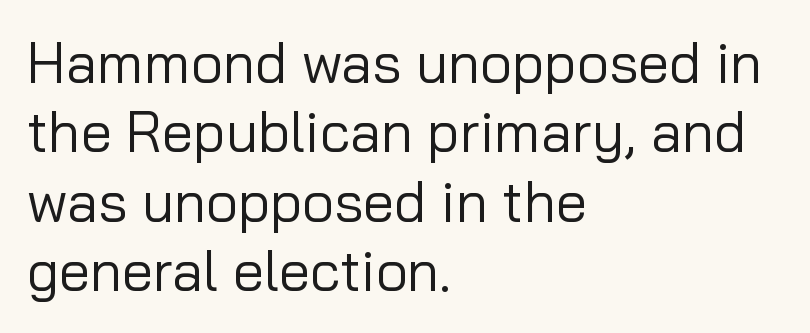
If you drew a line through each stem, it would be perfectly vertical. The passage shown is not underscored anywhere. Typographically, this falls in the sans-serif category. Here the glyphs are tracked normally, forming tight word shapes. You could not count columns in this text — the font is proportionally spaced. Weight: regular or lighter.
